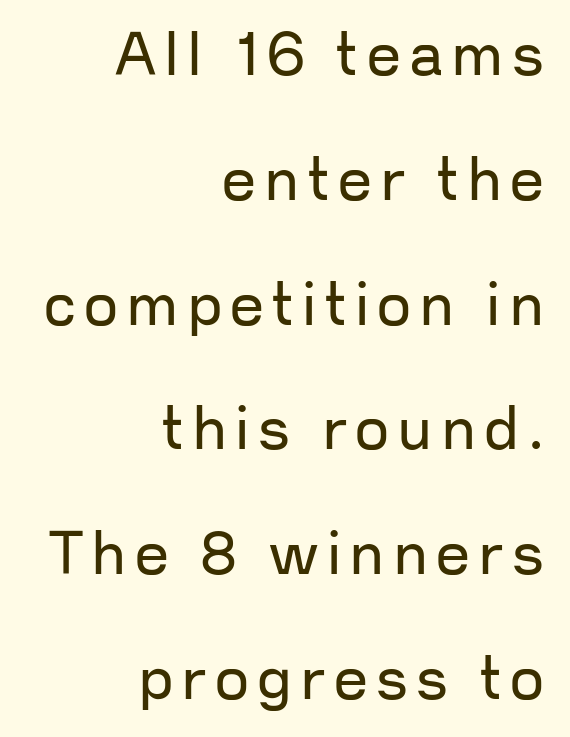
{"serif": "no", "italic": "no", "bold": "no", "weight": "regular", "width": "normal", "stroke_contrast": "low", "x_height": "medium", "monospaced": "no", "underline": "no", "align": "right", "line_spacing": "loose", "line_spacing_ratio": 2.08, "glyph_px": 60}
